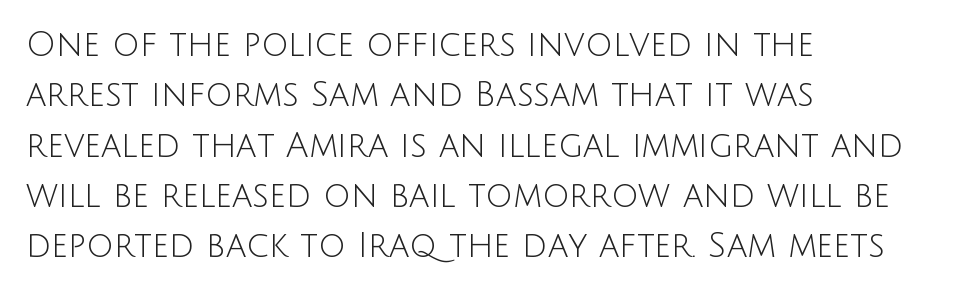
Q: Is the text bold? A: No.
Q: Is the text italic (slanted)? A: No, it is upright.
Q: Is the typeface a serif or a sans-serif typeface? A: Sans-serif.
Q: Is the text underlined? A: No.
Q: How is the paragraph aligned? A: Left-aligned.
Q: Is the spacing between letters normal or unusually wide? A: Normal.
Q: Is the spacing between lines tight, normal or loose? A: Normal.
Q: Width (condensed, normal, or wide)? A: Normal.
Q: Stroke contrast? A: Low.
Q: x-height? A: Large.
Q: Monospaced? A: No.
